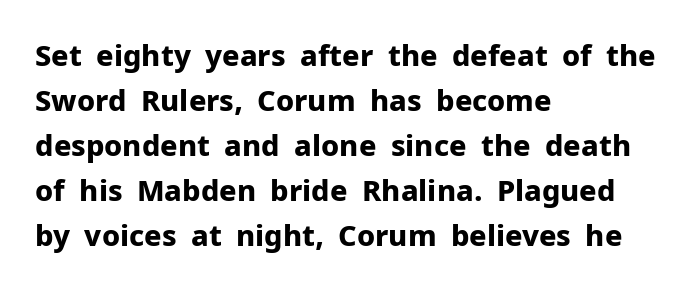
{"serif": "no", "italic": "no", "bold": "yes", "weight": "bold", "width": "normal", "stroke_contrast": "low", "x_height": "medium", "monospaced": "no", "underline": "no", "align": "left", "line_spacing": "normal", "line_spacing_ratio": 1.55, "letter_spacing": "normal", "letter_spacing_em": 0.0, "glyph_px": 29}
